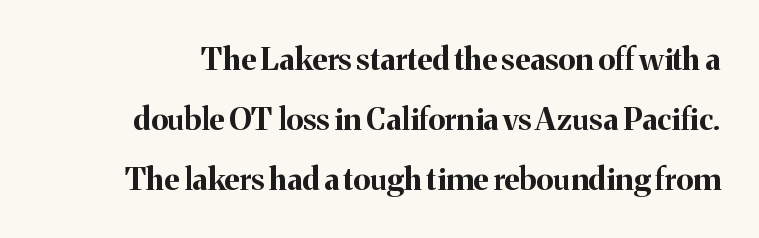
Whoever set this chose breathing room over compactness in the vertical rhythm. Nothing unusual about the tracking: characters are spaced as the font intends. Classification — serif. Anything drawn beneath the words? Only blank space.
